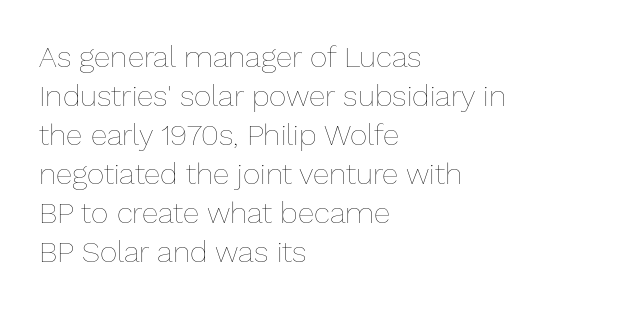
The image shows 30 px thin type, upright; set left-aligned, normal line spacing (1.3x), normal letter spacing, not underlined; low stroke contrast and a medium x-height.
